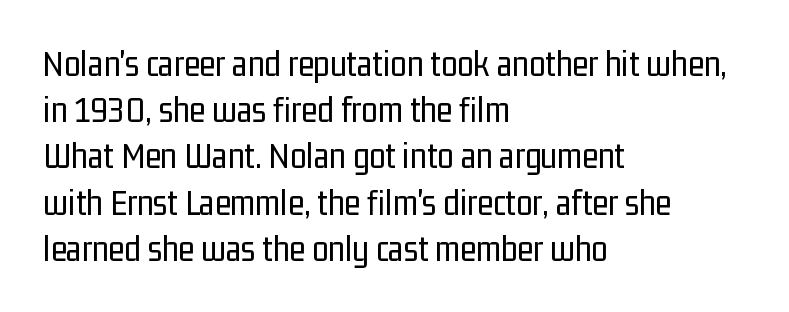
{"serif": "no", "italic": "no", "bold": "no", "weight": "regular", "width": "condensed", "stroke_contrast": "low", "x_height": "medium", "monospaced": "no", "underline": "no", "align": "left", "line_spacing": "normal", "line_spacing_ratio": 1.25, "letter_spacing": "normal", "letter_spacing_em": 0.0, "glyph_px": 37}
